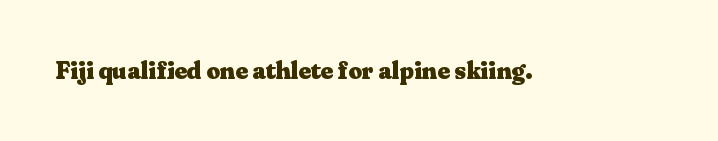
Q: Is the text bold? A: Yes.
Q: Is the text italic (slanted)? A: No, it is upright.
Q: Is the text underlined? A: No.
Q: Is the spacing between letters normal or unusually wide? A: Normal.
